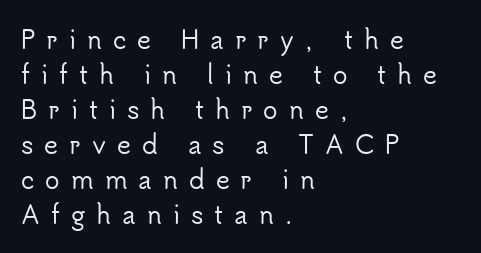
{"italic": "no", "underline": "no", "align": "left", "line_spacing": "normal", "line_spacing_ratio": 1.46, "letter_spacing": "wide", "letter_spacing_em": 0.46, "glyph_px": 24}
